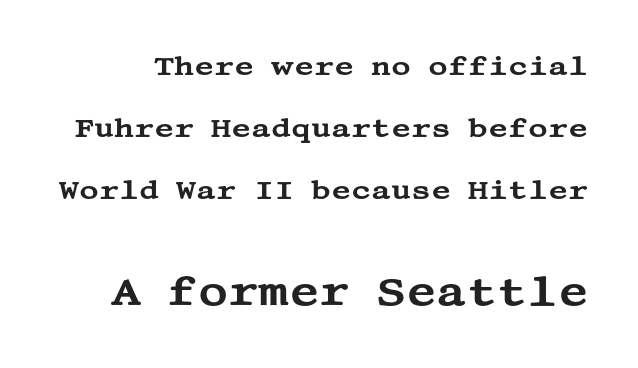
Q: Is the text italic (slanted)? A: No, it is upright.
Q: Is the typeface a serif or a sans-serif typeface? A: Serif.
Q: Is the text underlined? A: No.
Q: Is the spacing between letters normal or unusually wide? A: Normal.
Q: Is the spacing between lines tight, normal or loose? A: Loose.
Q: Which block of text is set in a larger size, the first (top) or the second (bottom)? A: The second (bottom) one.
Q: Width (condensed, normal, or wide)? A: Wide.
Q: Stroke contrast? A: Medium.
Q: x-height? A: Large.
